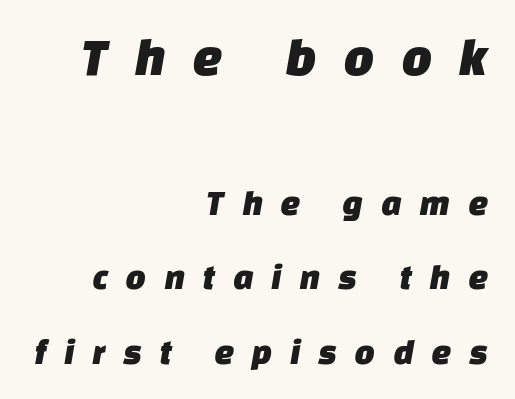
{"serif": "no", "width": "normal", "stroke_contrast": "low", "x_height": "large", "monospaced": "no", "underline": "no", "align": "right", "line_spacing": "loose", "line_spacing_ratio": 2.08, "letter_spacing": "wide", "letter_spacing_em": 0.48, "larger_block": "first", "size_ratio": 1.5, "glyph_px": 54}
